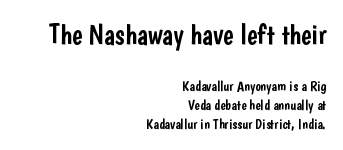
{"serif": "no", "italic": "no", "width": "condensed", "stroke_contrast": "low", "x_height": "medium", "monospaced": "no", "underline": "no", "align": "right", "line_spacing": "normal", "line_spacing_ratio": 1.35, "letter_spacing": "normal", "letter_spacing_em": 0.0, "larger_block": "first", "size_ratio": 2.0, "glyph_px": 28}
